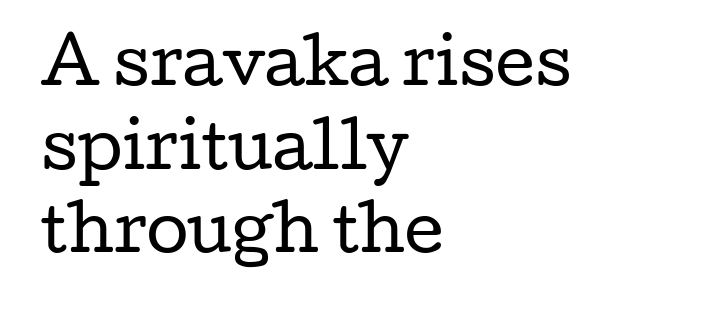
The letters sit at their default tracking, neither squeezed nor spread. The leading is moderate, giving the passage an even texture. Just letters on the line, the space beneath them empty. Each letter keeps its own natural width here, so spacing adapts to shape. No heavy texture on the line: the type isn't bold.
